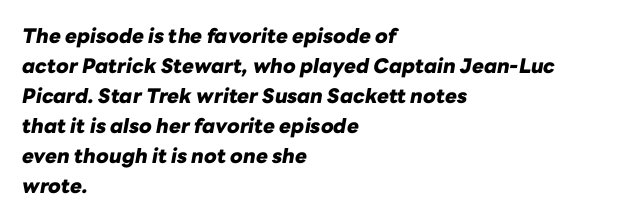
{"italic": "yes", "lean": "right", "slant_degrees": 10, "bold": "yes", "underline": "no", "align": "left", "line_spacing": "normal", "line_spacing_ratio": 1.5, "letter_spacing": "normal", "letter_spacing_em": 0.0, "glyph_px": 20}
